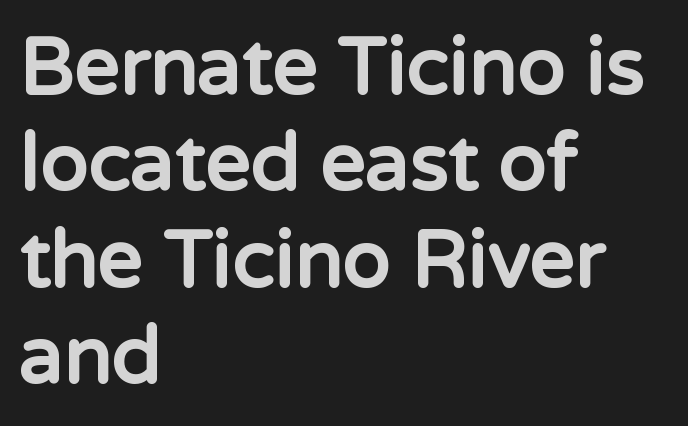
Q: Is the text bold? A: Yes.
Q: Is the text italic (slanted)? A: No, it is upright.
Q: Is the typeface a serif or a sans-serif typeface? A: Sans-serif.
Q: Is the text underlined? A: No.
Q: How is the paragraph aligned? A: Left-aligned.
Q: Is the spacing between letters normal or unusually wide? A: Normal.
Q: Width (condensed, normal, or wide)? A: Normal.
Q: Stroke contrast? A: Low.
Q: x-height? A: Medium.
Q: Monospaced? A: No.
